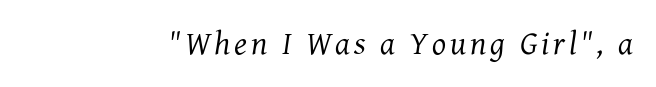
The image shows 33 px regular-weight serif type, italic (leaning right); set not underlined; medium stroke contrast and a medium x-height.
